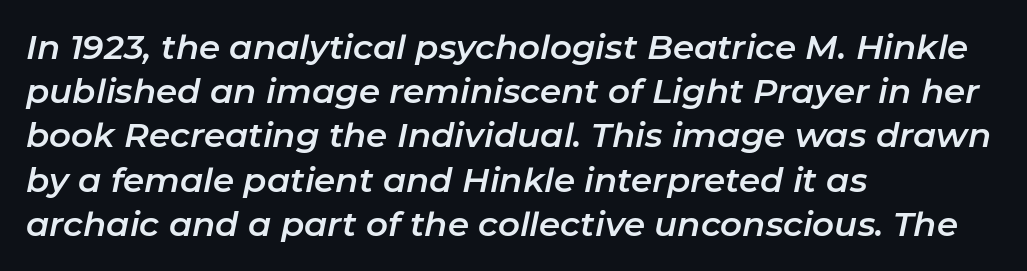
{"italic": "yes", "lean": "right", "slant_degrees": 11, "width": "normal", "stroke_contrast": "low", "x_height": "medium", "monospaced": "no", "underline": "no", "align": "left", "line_spacing": "normal", "line_spacing_ratio": 1.3, "letter_spacing": "normal", "letter_spacing_em": 0.0, "glyph_px": 34}
